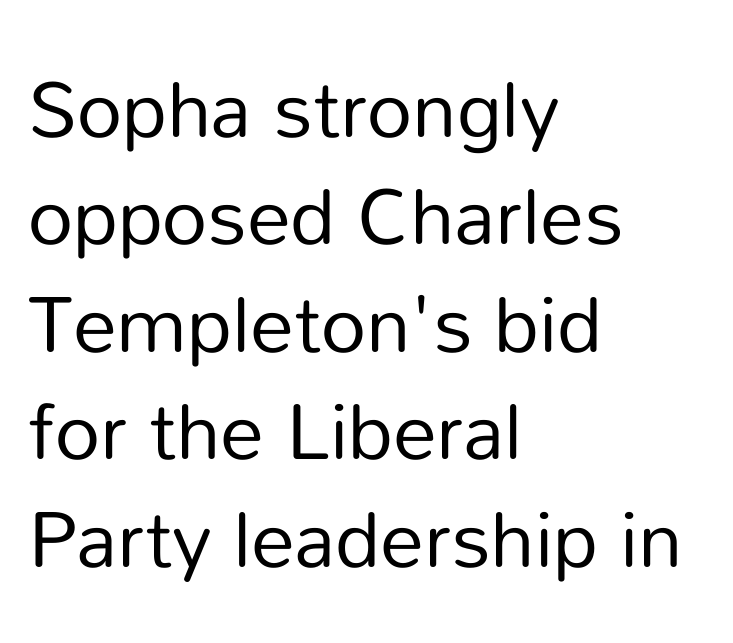
{"serif": "no", "italic": "no", "bold": "no", "weight": "regular", "width": "normal", "stroke_contrast": "low", "x_height": "medium", "monospaced": "no", "underline": "no", "align": "left", "line_spacing": "normal", "line_spacing_ratio": 1.36, "letter_spacing": "normal", "letter_spacing_em": 0.0, "glyph_px": 79}
